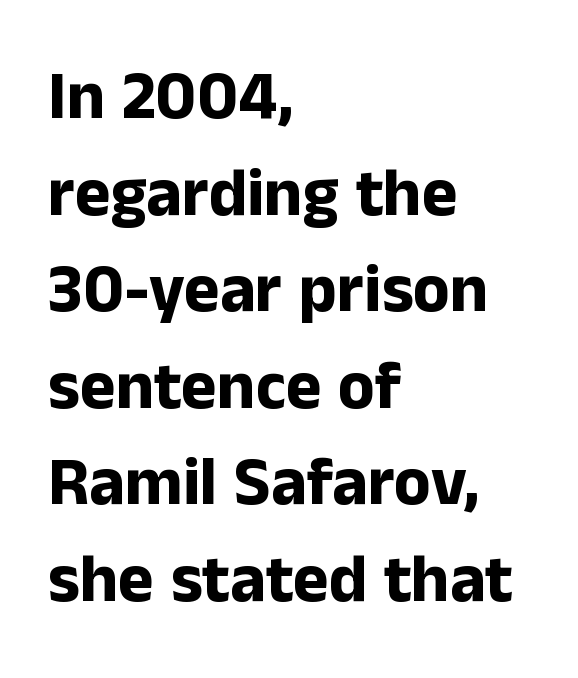
Q: Is the text bold? A: Yes.
Q: Is the text italic (slanted)? A: No, it is upright.
Q: Is the typeface a serif or a sans-serif typeface? A: Sans-serif.
Q: Is the text underlined? A: No.
Q: How is the paragraph aligned? A: Left-aligned.
Q: Is the spacing between letters normal or unusually wide? A: Normal.
Q: Is the spacing between lines tight, normal or loose? A: Normal.
Q: Width (condensed, normal, or wide)? A: Normal.
Q: Stroke contrast? A: Low.
Q: x-height? A: Medium.
Q: Monospaced? A: No.
